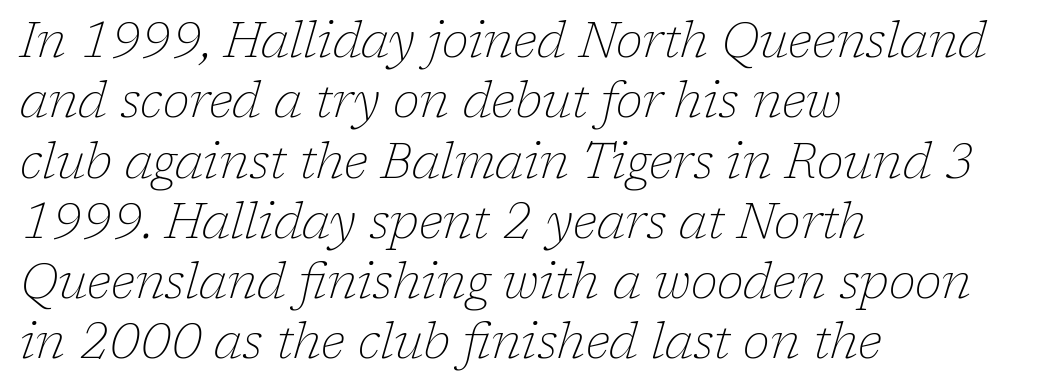
Yep, those are serifs on the letters. Think of a printed novel: that variable character pitch is what you see here. Anything drawn beneath the words? Only blank space. Reading down the block, your eye returns to a fixed left position each line. Ink coverage per letter is moderate at most. The letters are slanted; this is an italic face.
